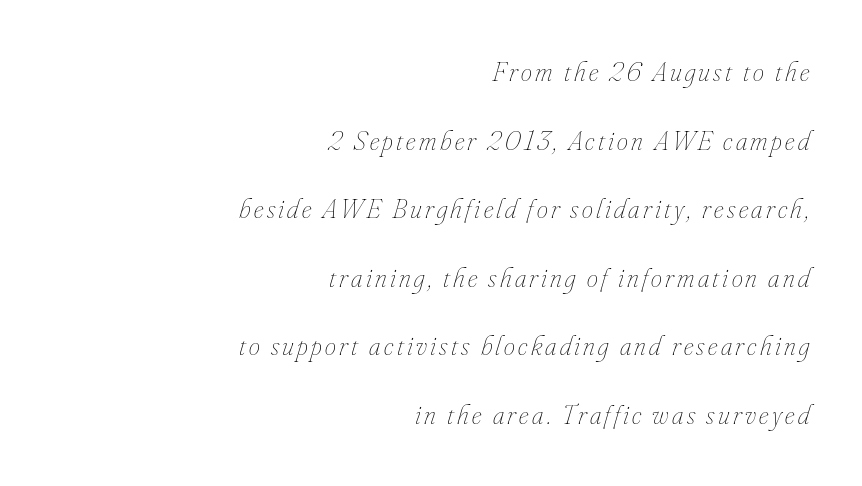
Q: Is the text bold? A: No.
Q: Is the text italic (slanted)? A: Yes, it leans right by about 16 degrees.
Q: Is the text underlined? A: No.
Q: How is the paragraph aligned? A: Right-aligned.
Q: Is the spacing between lines tight, normal or loose? A: Loose.
Q: Width (condensed, normal, or wide)? A: Condensed.
Q: Stroke contrast? A: Low.
Q: x-height? A: Small.
Q: Monospaced? A: No.
